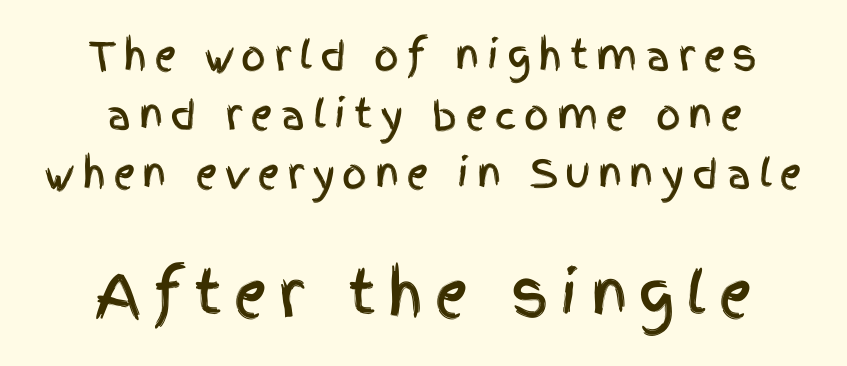
{"serif": "no", "italic": "no", "width": "condensed", "x_height": "large", "monospaced": "no", "underline": "no", "align": "center", "line_spacing": "normal", "line_spacing_ratio": 1.51, "larger_block": "second", "size_ratio": 1.51, "glyph_px": 59}
